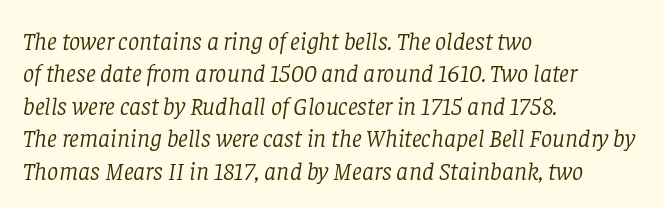
The image shows 25 px text type, italic (leaning right); set left-aligned, normal line spacing (1.3x), normal letter spacing, not underlined.
